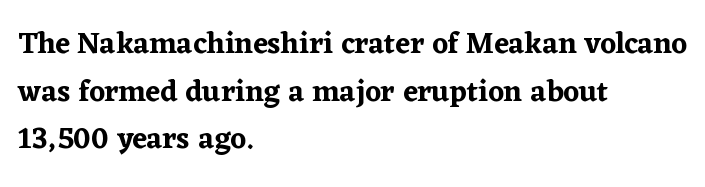
{"serif": "yes", "italic": "no", "width": "normal", "stroke_contrast": "low", "x_height": "medium", "monospaced": "no", "underline": "no", "align": "left", "line_spacing": "normal", "line_spacing_ratio": 1.59, "letter_spacing": "normal", "letter_spacing_em": 0.0, "glyph_px": 30}
